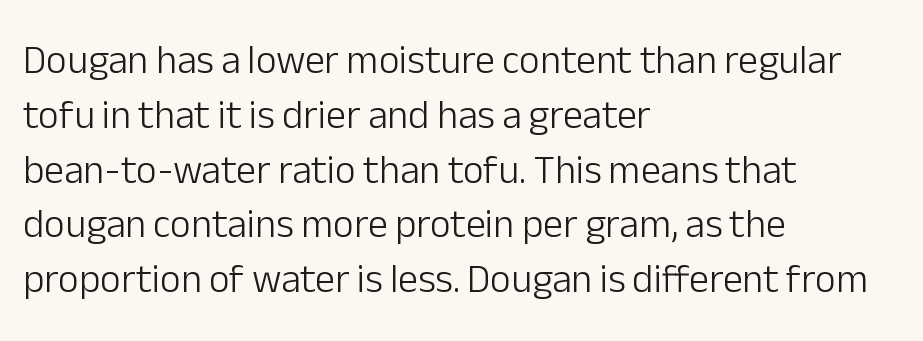
{"serif": "no", "italic": "no", "bold": "no", "weight": "light", "width": "normal", "stroke_contrast": "low", "x_height": "medium", "monospaced": "no", "underline": "no", "align": "left", "line_spacing": "normal", "line_spacing_ratio": 1.37, "letter_spacing": "normal", "letter_spacing_em": 0.0, "glyph_px": 40}
